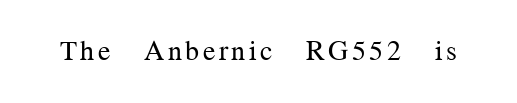
Q: Is the text bold? A: No.
Q: Is the text italic (slanted)? A: No, it is upright.
Q: Is the typeface a serif or a sans-serif typeface? A: Serif.
Q: Is the text underlined? A: No.
Q: Width (condensed, normal, or wide)? A: Normal.
Q: Stroke contrast? A: Medium.
Q: x-height? A: Medium.
Q: Monospaced? A: No.
